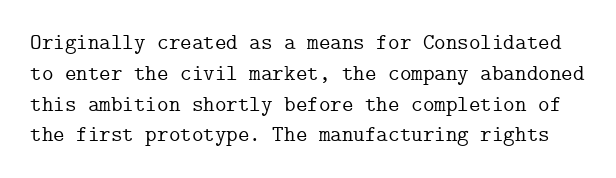
The image shows 22 px text type, upright; set normal line spacing (1.4x), normal letter spacing, not underlined.
